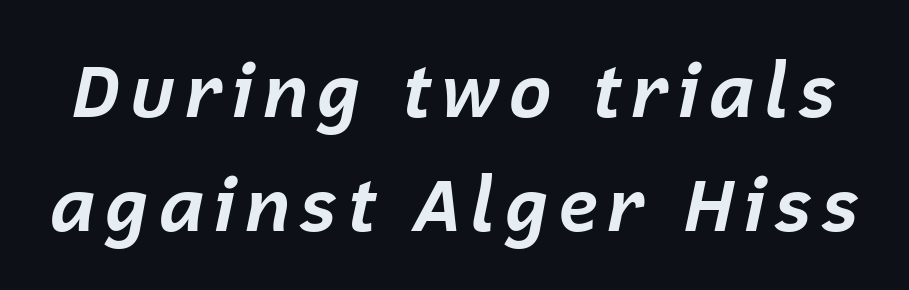
{"italic": "yes", "lean": "right", "slant_degrees": 12, "bold": "yes", "weight": "bold", "width": "normal", "stroke_contrast": "low", "x_height": "medium", "monospaced": "no", "underline": "no", "line_spacing": "normal", "line_spacing_ratio": 1.54, "glyph_px": 74}
